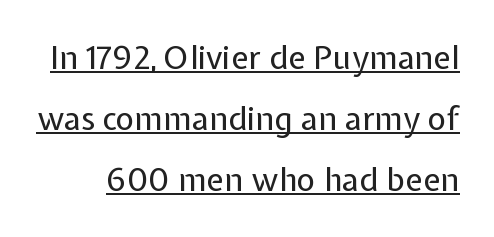
Q: Is the text bold? A: No.
Q: Is the text italic (slanted)? A: No, it is upright.
Q: Is the typeface a serif or a sans-serif typeface? A: Sans-serif.
Q: Is the text underlined? A: Yes.
Q: Is the spacing between letters normal or unusually wide? A: Normal.
Q: Is the spacing between lines tight, normal or loose? A: Loose.
Q: Width (condensed, normal, or wide)? A: Normal.
Q: Stroke contrast? A: Low.
Q: x-height? A: Medium.
Q: Monospaced? A: No.
